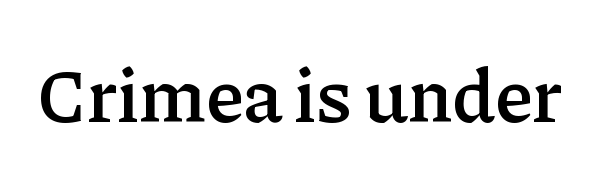
Q: Is the text bold? A: Semi-bold.
Q: Is the text italic (slanted)? A: No, it is upright.
Q: Is the typeface a serif or a sans-serif typeface? A: Serif.
Q: Is the text underlined? A: No.
Q: Is the spacing between letters normal or unusually wide? A: Normal.
Q: Width (condensed, normal, or wide)? A: Normal.
Q: Stroke contrast? A: Low.
Q: x-height? A: Medium.
Q: Monospaced? A: No.
